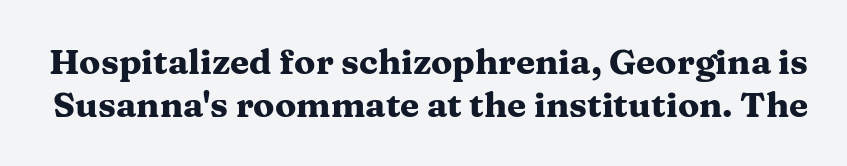
The image shows 35 px heavy, wide serif type, upright; set line spacing 1.23x, normal letter spacing, not underlined; medium stroke contrast and a medium x-height.
